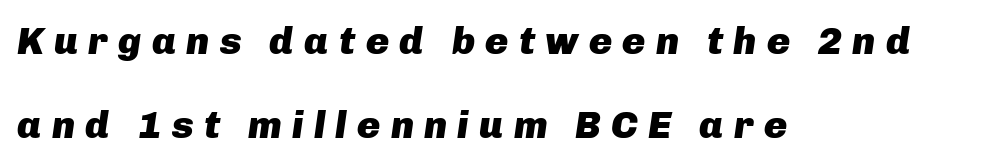
Clear beneath every line of the passage. Every character sits at an angle, as italics do. Words appear elongated and porous because spacing is wide. Horizontally, the lines are justified to the leading edge only.
